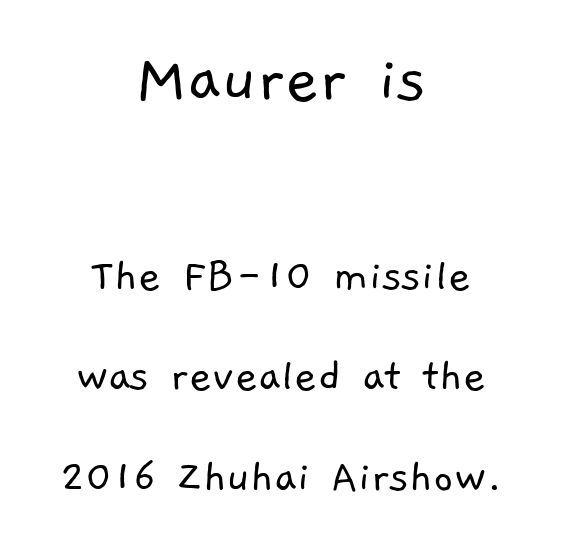
Q: Is the text bold? A: No.
Q: Is the typeface a serif or a sans-serif typeface? A: Sans-serif.
Q: Is the text underlined? A: No.
Q: How is the paragraph aligned? A: Centered.
Q: Is the spacing between letters normal or unusually wide? A: Normal.
Q: Is the spacing between lines tight, normal or loose? A: Loose.
Q: Which block of text is set in a larger size, the first (top) or the second (bottom)? A: The first (top) one.
Q: Width (condensed, normal, or wide)? A: Normal.
Q: Stroke contrast? A: Low.
Q: x-height? A: Medium.
Q: Monospaced? A: No.
